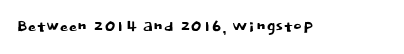
Every character sits straight up, as roman type does. The string is rendered with underlining switched off. Students, note that the glyphs here touch the page at normal intervals.
